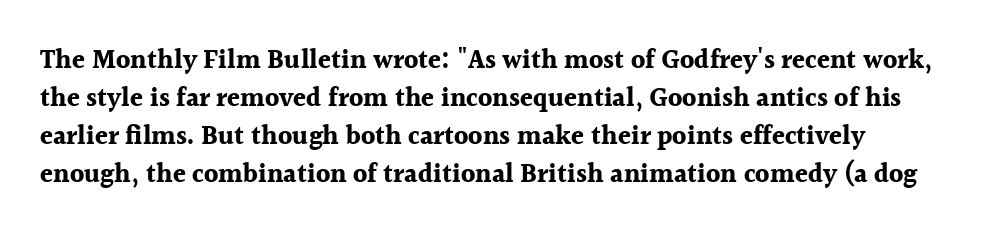
The image shows 26 px bold type, upright; set left-aligned, normal line spacing (1.46x), normal letter spacing, not underlined.
